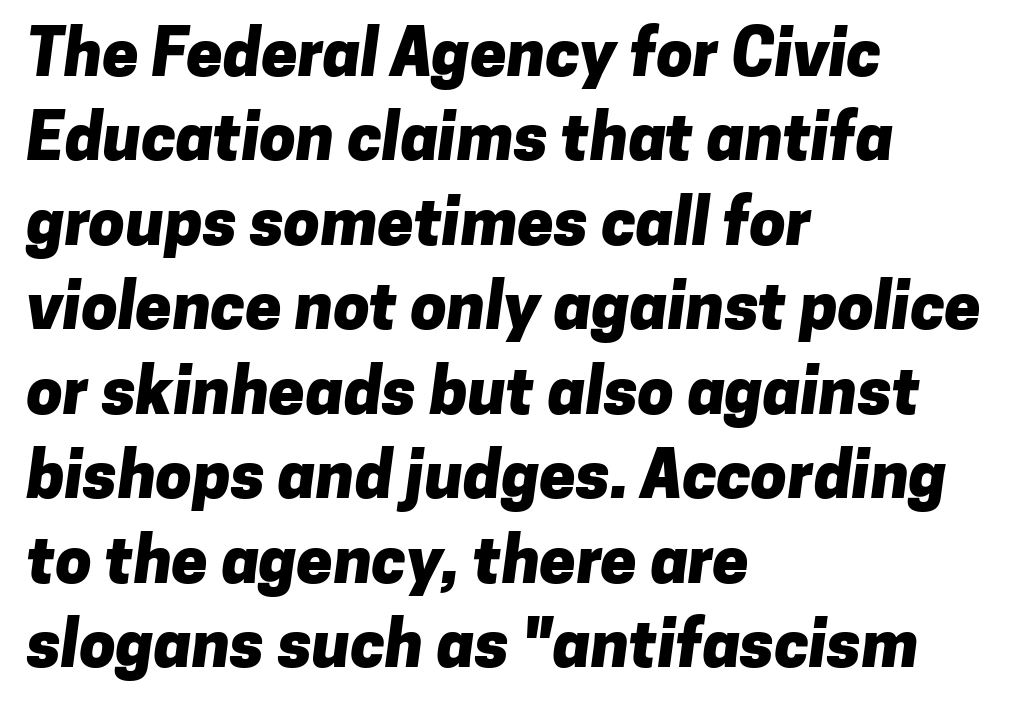
The image shows 65 px heavy sans-serif type; set left-aligned, normal line spacing (1.3x), normal letter spacing, not underlined; low stroke contrast and a medium x-height.
